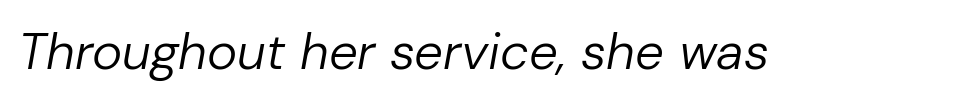
{"italic": "yes", "lean": "right", "slant_degrees": 10, "bold": "no", "weight": "regular", "width": "normal", "stroke_contrast": "low", "x_height": "medium", "monospaced": "no", "underline": "no", "letter_spacing": "normal", "letter_spacing_em": 0.0, "glyph_px": 51}
